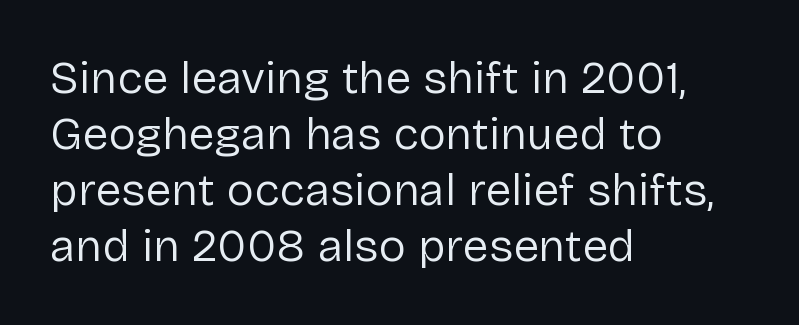
{"serif": "no", "italic": "no", "bold": "no", "weight": "regular", "width": "normal", "stroke_contrast": "low", "x_height": "medium", "monospaced": "no", "underline": "no", "align": "left", "line_spacing_ratio": 1.22, "letter_spacing": "normal", "letter_spacing_em": 0.0, "glyph_px": 46}
